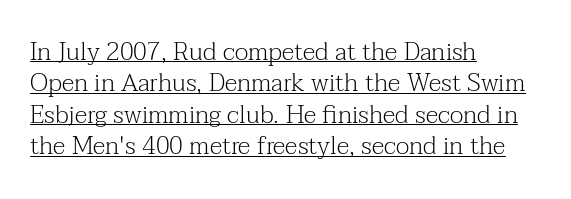
Q: Is the text bold? A: No.
Q: Is the text italic (slanted)? A: No, it is upright.
Q: Is the text underlined? A: Yes.
Q: How is the paragraph aligned? A: Left-aligned.
Q: Is the spacing between letters normal or unusually wide? A: Normal.
Q: Is the spacing between lines tight, normal or loose? A: Normal.
